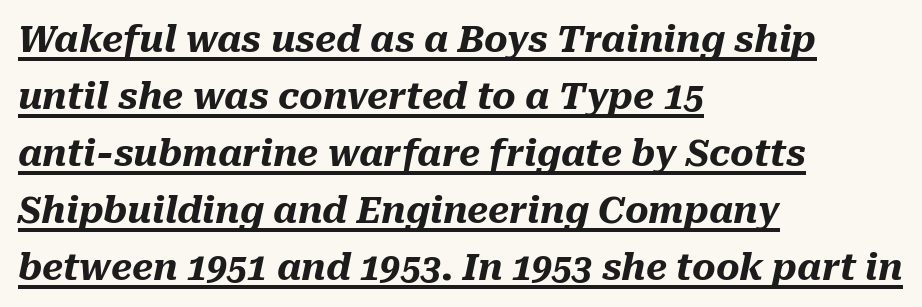
{"italic": "yes", "lean": "right", "slant_degrees": 10, "bold": "yes", "weight": "heavy", "width": "normal", "stroke_contrast": "medium", "x_height": "medium", "monospaced": "no", "underline": "yes", "align": "left", "line_spacing": "normal", "line_spacing_ratio": 1.58, "letter_spacing": "normal", "letter_spacing_em": 0.0, "glyph_px": 36}
